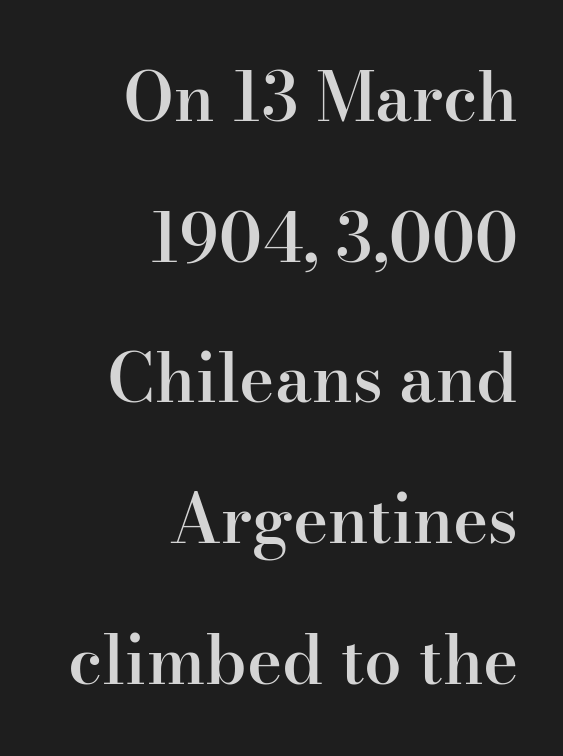
The image shows 67 px semibold serif type, upright; set right-aligned, loose line spacing (2.1x), normal letter spacing, not underlined; high stroke contrast and a small x-height.
